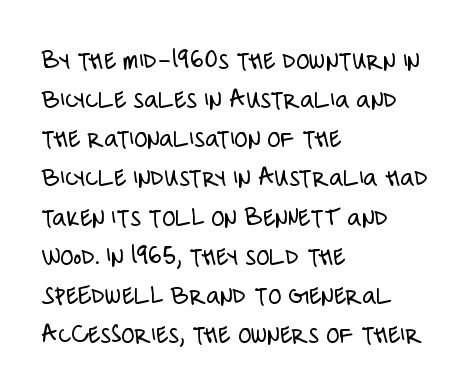
The image shows 27 px text type, upright; set left-aligned, normal line spacing (1.45x), normal letter spacing, not underlined.
